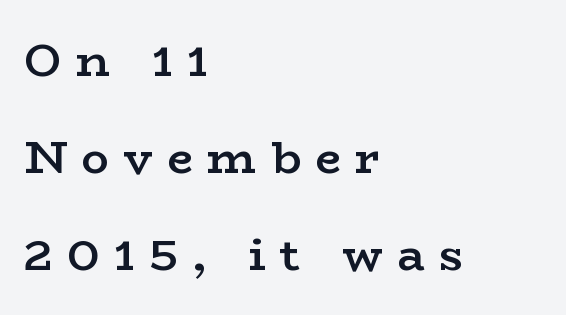
The rendering uses a large line-height, opening up the rows. The compositor pushed each line to the left boundary. Descenders hang freely into open space. The lettering stays uniformly vertical, giving the passage a roman look. Someone cranked the tracking dial way up on this one.
